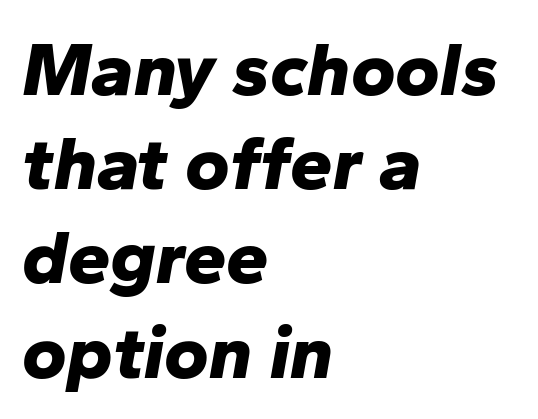
The image shows 76 px bold type, italic (leaning right); set left-aligned, line spacing 1.24x, normal letter spacing, not underlined; low stroke contrast and a medium x-height.
